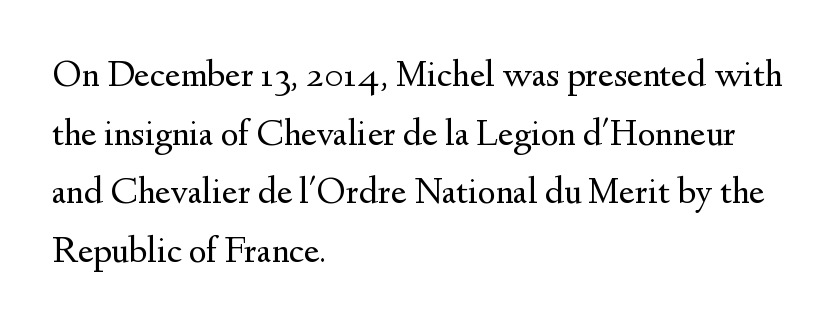
The image shows 38 px regular-weight serif type, upright; set left-aligned, normal line spacing (1.54x), normal letter spacing, not underlined; medium stroke contrast and a small x-height.
